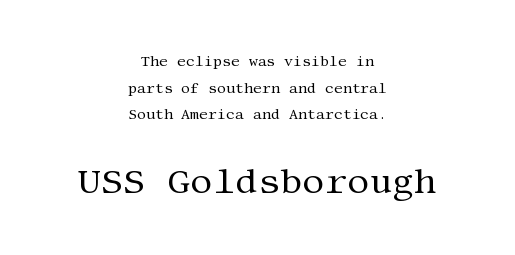
Q: Is the text bold? A: No.
Q: Is the text italic (slanted)? A: No, it is upright.
Q: Is the typeface a serif or a sans-serif typeface? A: Serif.
Q: Is the text underlined? A: No.
Q: How is the paragraph aligned? A: Centered.
Q: Is the spacing between letters normal or unusually wide? A: Normal.
Q: Is the spacing between lines tight, normal or loose? A: Loose.
Q: Which block of text is set in a larger size, the first (top) or the second (bottom)? A: The second (bottom) one.
Q: Width (condensed, normal, or wide)? A: Normal.
Q: Stroke contrast? A: Medium.
Q: x-height? A: Large.
